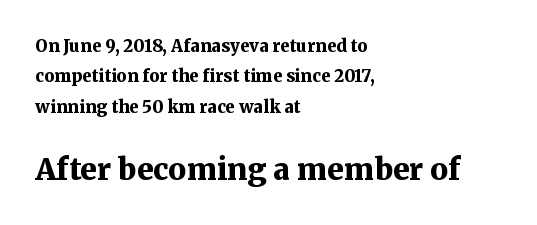
The image shows 30 px bold serif type, upright; set left-aligned, line spacing 1.79x, normal letter spacing, not underlined; the second (bottom) block is 1.76x larger; medium stroke contrast and a medium x-height.
